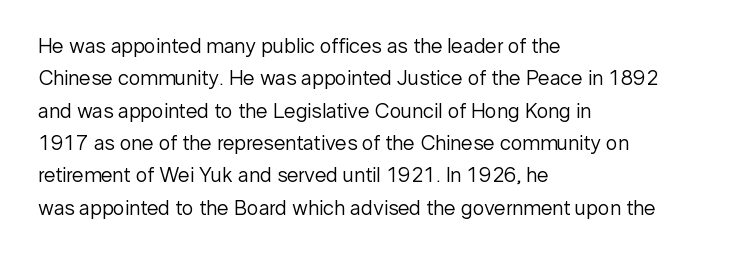
Q: Is the text bold? A: No.
Q: Is the text italic (slanted)? A: No, it is upright.
Q: Is the text underlined? A: No.
Q: How is the paragraph aligned? A: Left-aligned.
Q: Is the spacing between letters normal or unusually wide? A: Normal.
Q: Is the spacing between lines tight, normal or loose? A: Normal.
